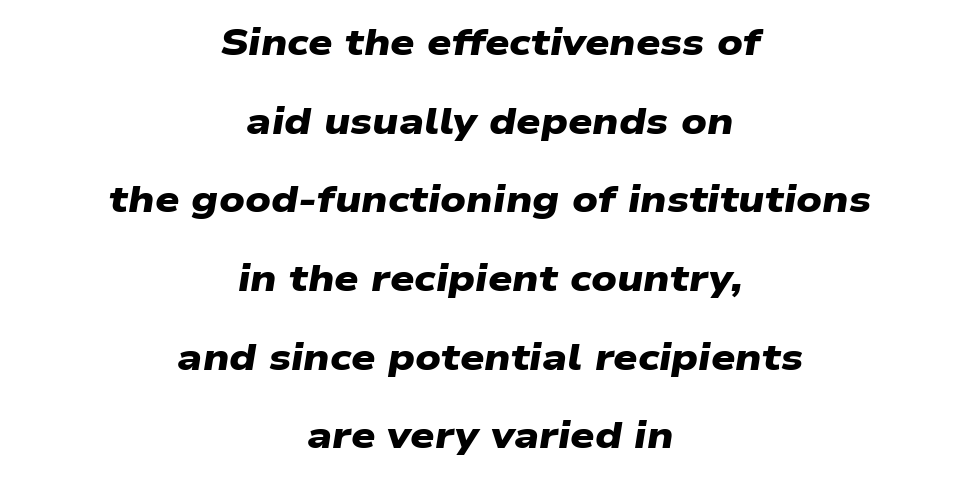
The image shows 38 px heavy, wide sans-serif type; set centered, loose line spacing (2.07x), normal letter spacing, not underlined; low stroke contrast and a medium x-height.
